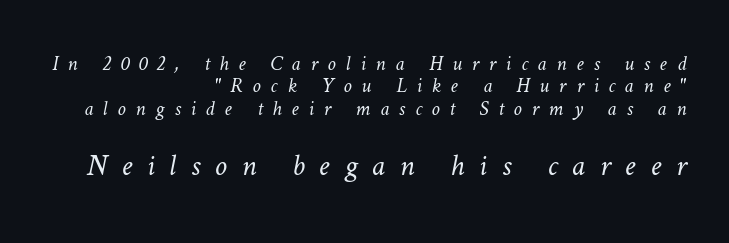
{"bold": "no", "weight": "light", "width": "normal", "stroke_contrast": "low", "x_height": "medium", "monospaced": "no", "underline": "no", "align": "right", "line_spacing": "tight", "line_spacing_ratio": 1.06, "letter_spacing": "wide", "letter_spacing_em": 0.46, "larger_block": "second", "size_ratio": 1.48, "glyph_px": 31}
